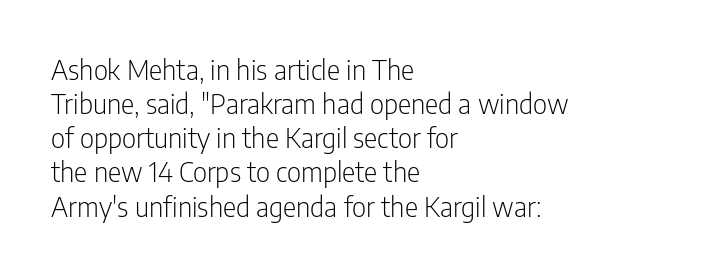
{"serif": "no", "italic": "no", "bold": "no", "weight": "light", "width": "condensed", "stroke_contrast": "low", "x_height": "medium", "monospaced": "no", "underline": "no", "align": "left", "line_spacing_ratio": 1.22, "letter_spacing": "normal", "letter_spacing_em": 0.0, "glyph_px": 28}
